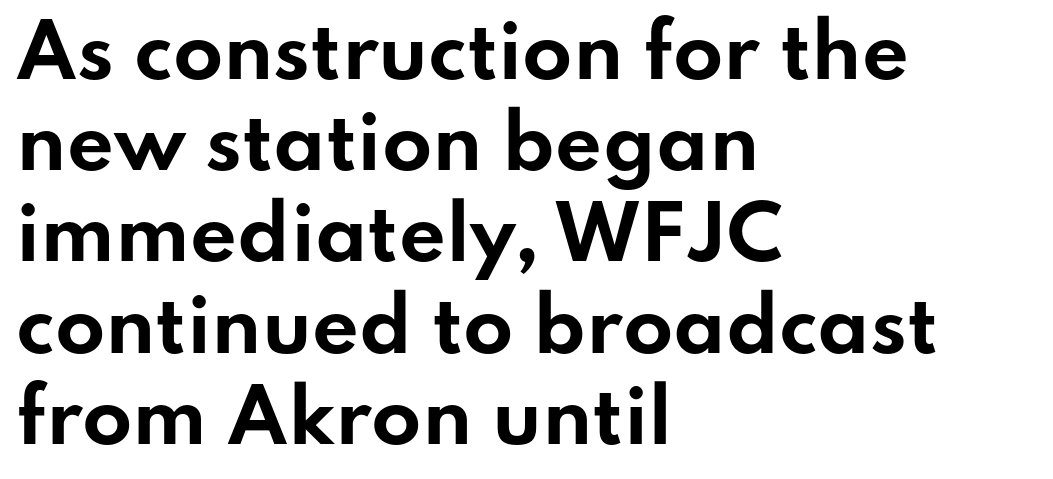
{"serif": "no", "italic": "no", "bold": "yes", "weight": "bold", "width": "wide", "stroke_contrast": "low", "x_height": "small", "monospaced": "no", "underline": "no", "align": "left", "line_spacing": "normal", "line_spacing_ratio": 1.25, "letter_spacing": "normal", "letter_spacing_em": 0.0, "glyph_px": 73}
